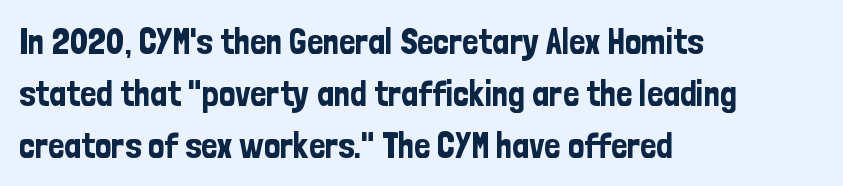
Q: Is the text italic (slanted)? A: No, it is upright.
Q: Is the typeface a serif or a sans-serif typeface? A: Sans-serif.
Q: Is the text underlined? A: No.
Q: How is the paragraph aligned? A: Left-aligned.
Q: Is the spacing between letters normal or unusually wide? A: Normal.
Q: Is the spacing between lines tight, normal or loose? A: Normal.
Q: Width (condensed, normal, or wide)? A: Condensed.
Q: Stroke contrast? A: Low.
Q: x-height? A: Medium.
Q: Monospaced? A: No.
